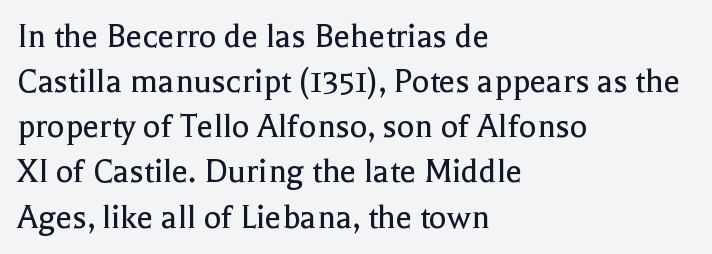
Q: Is the text bold? A: No.
Q: Is the text italic (slanted)? A: No, it is upright.
Q: Is the typeface a serif or a sans-serif typeface? A: Serif.
Q: Is the text underlined? A: No.
Q: How is the paragraph aligned? A: Left-aligned.
Q: Is the spacing between letters normal or unusually wide? A: Normal.
Q: Width (condensed, normal, or wide)? A: Normal.
Q: x-height? A: Medium.
Q: Monospaced? A: No.
